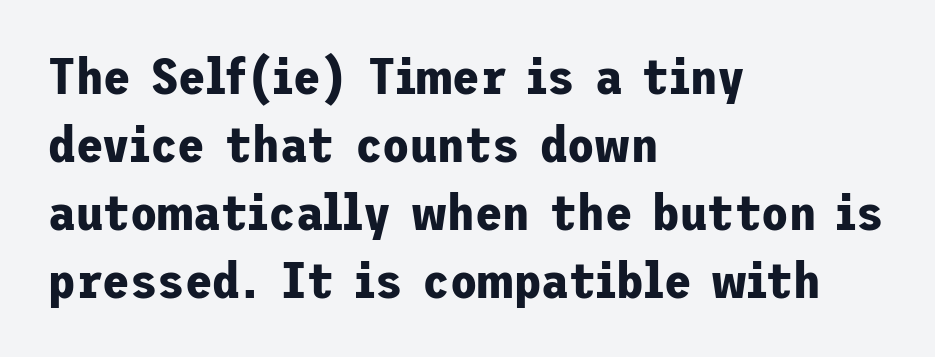
{"serif": "no", "italic": "no", "bold": "yes", "weight": "bold", "width": "normal", "stroke_contrast": "low", "x_height": "medium", "underline": "no", "align": "left", "line_spacing": "normal", "line_spacing_ratio": 1.36, "letter_spacing": "normal", "letter_spacing_em": 0.0, "glyph_px": 50}
